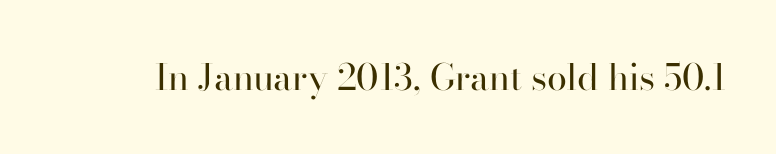
Nobody drew a line under any word here. Tall strokes in this sample are plumb rather than angled. Is this a fixed-width face? No — the glyphs have proportional, varying widths. A serif font was chosen for this passage. No chunkiness to these letters — they're not bold. Each word holds together tightly as a unit, with standard inter-letter gaps.
